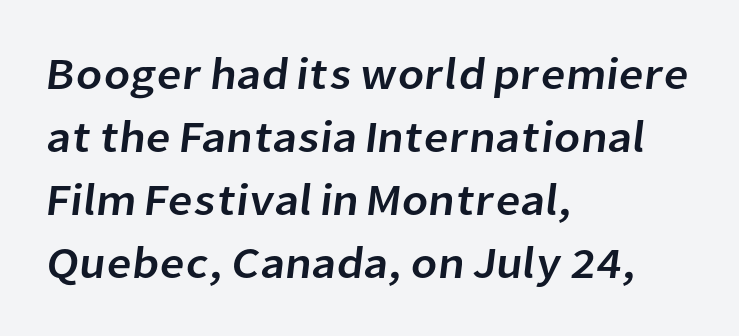
{"serif": "no", "width": "normal", "stroke_contrast": "low", "x_height": "medium", "monospaced": "no", "underline": "no", "align": "left", "line_spacing": "normal", "line_spacing_ratio": 1.43, "letter_spacing": "normal", "letter_spacing_em": 0.0, "glyph_px": 44}
